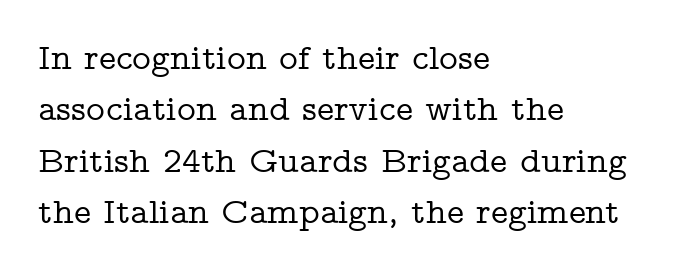
Decoration check: the copy has no underline. The ragged edge is on the right, which tells us the setting is flush left. Vertical spacing — default. The lettering holds an erect, upright posture throughout.
